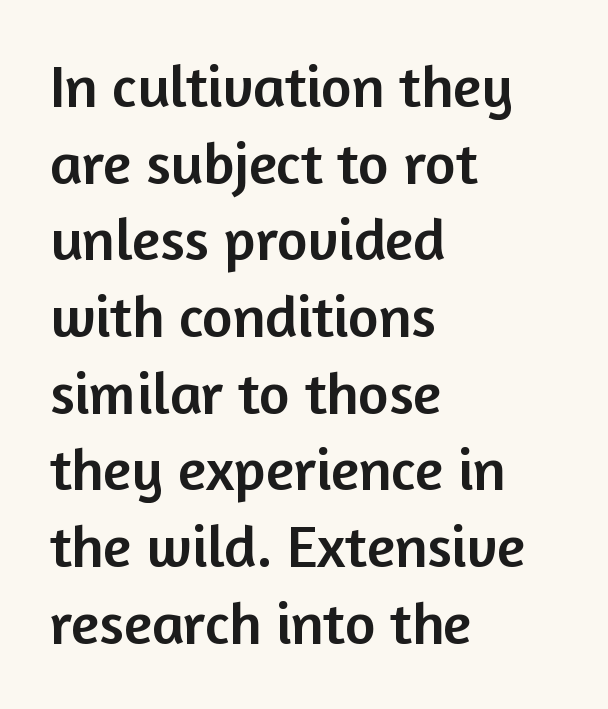
These lines are rendered in a variable-pitch font. The area under the type is left untouched. This rendering uses left alignment, leaving the right contour irregular. Caption: standard tracking, unaltered. Line spacing here is normal. Classification — sans serif.
